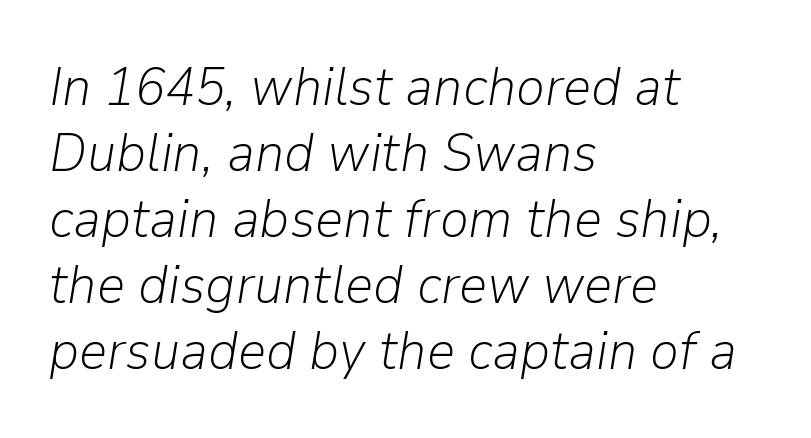
Words appear dense and cohesive because spacing is normal. The string is rendered with underlining switched off. Posture: slanted. Looks like regular typesetting: each glyph gets only the width it needs. Letters have the restrained weight of plain body copy at most. The paragraph shown leans on its left margin.
